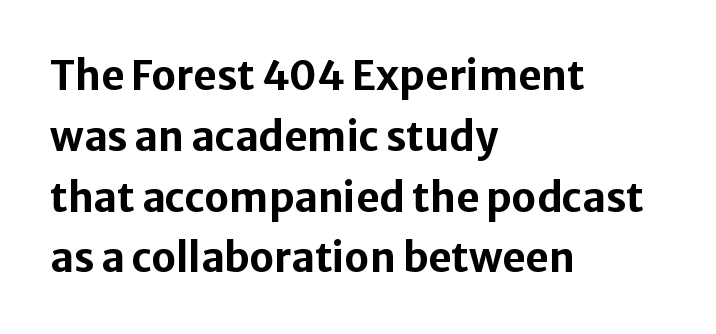
Q: Is the text bold? A: Yes.
Q: Is the text italic (slanted)? A: No, it is upright.
Q: Is the typeface a serif or a sans-serif typeface? A: Sans-serif.
Q: Is the text underlined? A: No.
Q: How is the paragraph aligned? A: Left-aligned.
Q: Is the spacing between letters normal or unusually wide? A: Normal.
Q: Is the spacing between lines tight, normal or loose? A: Normal.
Q: Width (condensed, normal, or wide)? A: Normal.
Q: Stroke contrast? A: Low.
Q: x-height? A: Medium.
Q: Monospaced? A: No.
